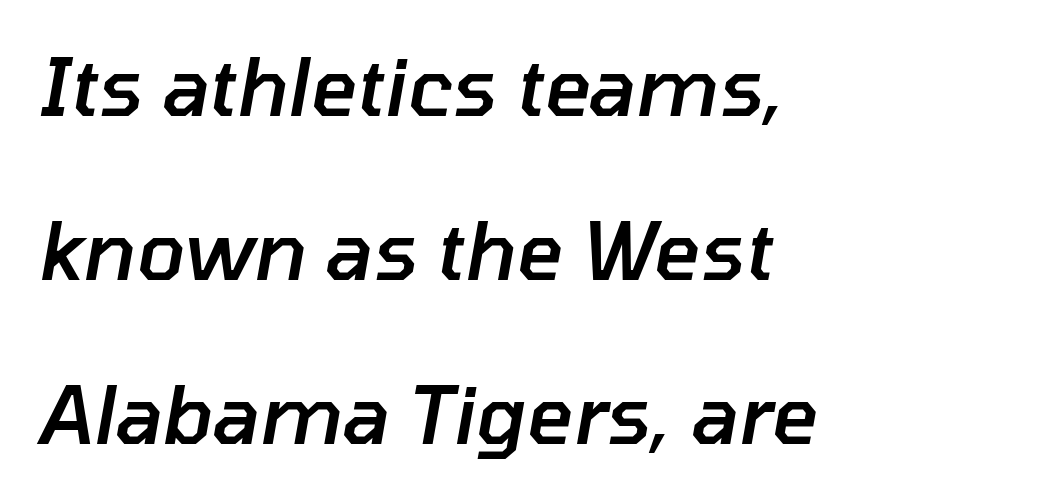
The image shows 80 px semibold type, italic (leaning right); set left-aligned, loose line spacing (2.05x), normal letter spacing, not underlined; low stroke contrast and a medium x-height.
